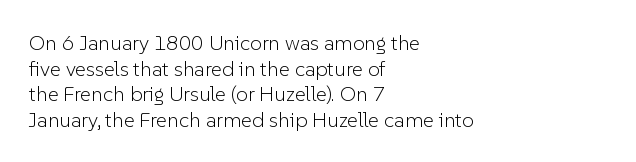
{"italic": "no", "bold": "no", "underline": "no", "align": "left", "line_spacing_ratio": 1.22, "letter_spacing": "normal", "letter_spacing_em": 0.0, "glyph_px": 21}
